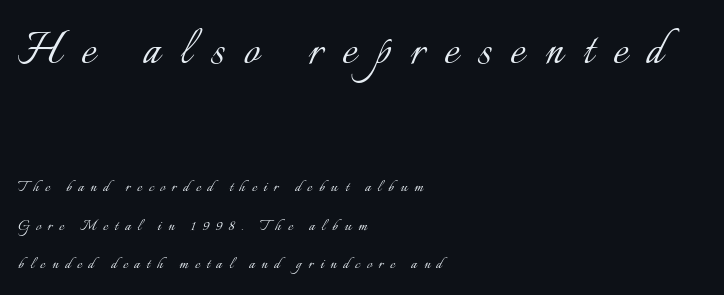
The image shows 56 px light type; set left-aligned, loose line spacing (2.01x), unusually wide letter spacing (+0.35 em), not underlined; the first (top) block is 2.95x larger; low stroke contrast and a small x-height.
